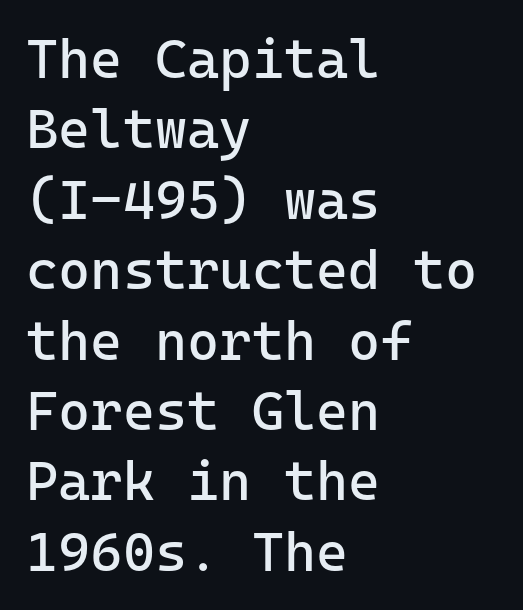
{"serif": "no", "italic": "no", "bold": "no", "weight": "regular", "width": "normal", "stroke_contrast": "low", "x_height": "medium", "monospaced": "yes", "underline": "no", "align": "left", "line_spacing": "normal", "line_spacing_ratio": 1.28, "letter_spacing": "normal", "letter_spacing_em": 0.0, "glyph_px": 55}
